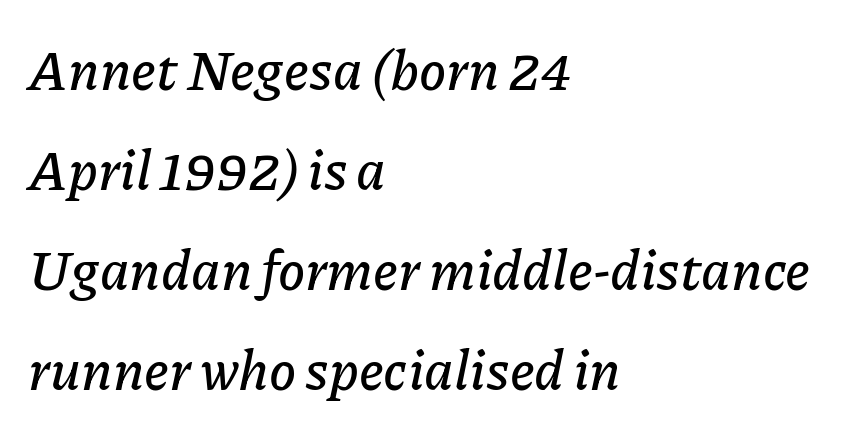
Q: Is the text italic (slanted)? A: Yes, it leans right by about 11 degrees.
Q: Is the text underlined? A: No.
Q: How is the paragraph aligned? A: Left-aligned.
Q: Is the spacing between letters normal or unusually wide? A: Normal.
Q: Width (condensed, normal, or wide)? A: Normal.
Q: Stroke contrast? A: Low.
Q: x-height? A: Medium.
Q: Monospaced? A: No.
